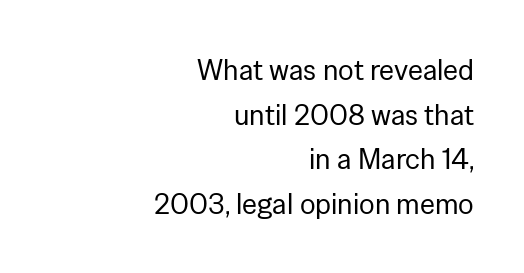
Q: Is the text bold? A: No.
Q: Is the text italic (slanted)? A: No, it is upright.
Q: Is the typeface a serif or a sans-serif typeface? A: Sans-serif.
Q: Is the text underlined? A: No.
Q: How is the paragraph aligned? A: Right-aligned.
Q: Is the spacing between letters normal or unusually wide? A: Normal.
Q: Is the spacing between lines tight, normal or loose? A: Normal.
Q: Width (condensed, normal, or wide)? A: Normal.
Q: Stroke contrast? A: Low.
Q: x-height? A: Medium.
Q: Monospaced? A: No.
